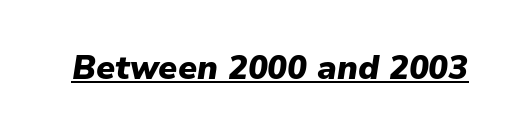
Q: Is the text bold? A: Yes.
Q: Is the text italic (slanted)? A: Yes, it leans right by about 9 degrees.
Q: Is the text underlined? A: Yes.
Q: Is the spacing between letters normal or unusually wide? A: Normal.
Q: Width (condensed, normal, or wide)? A: Normal.
Q: Stroke contrast? A: Low.
Q: x-height? A: Medium.
Q: Monospaced? A: No.
